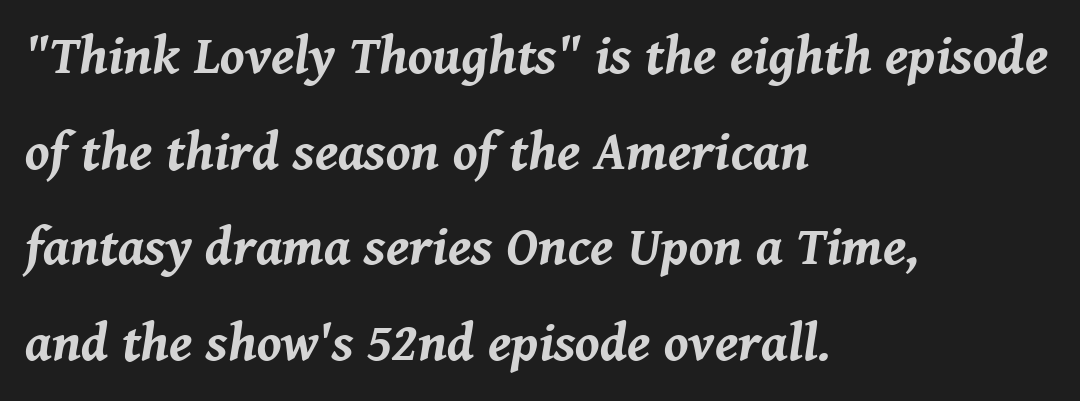
{"italic": "yes", "lean": "right", "slant_degrees": 8, "bold": "yes", "weight": "bold", "width": "normal", "stroke_contrast": "medium", "x_height": "medium", "monospaced": "no", "underline": "no", "align": "left", "line_spacing_ratio": 1.77, "letter_spacing": "normal", "letter_spacing_em": 0.0, "glyph_px": 54}
